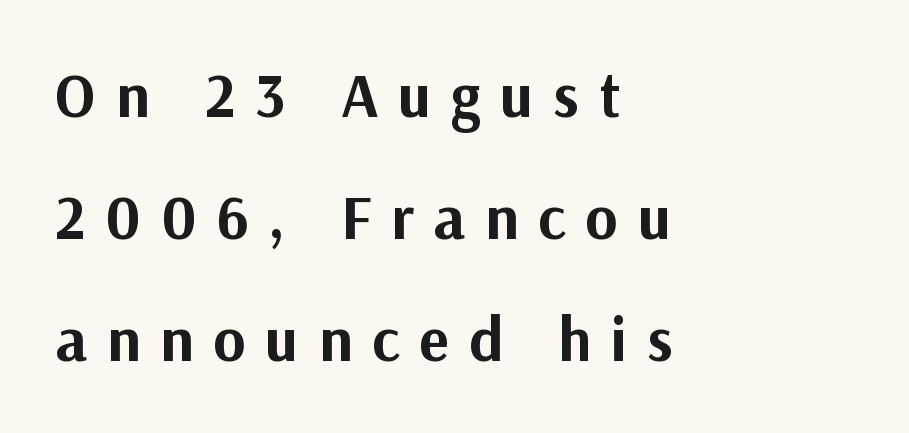
The image shows 62 px bold sans-serif type, upright; set left-aligned, loose line spacing (1.97x), unusually wide letter spacing (+0.32 em), not underlined; medium stroke contrast and a medium x-height.
